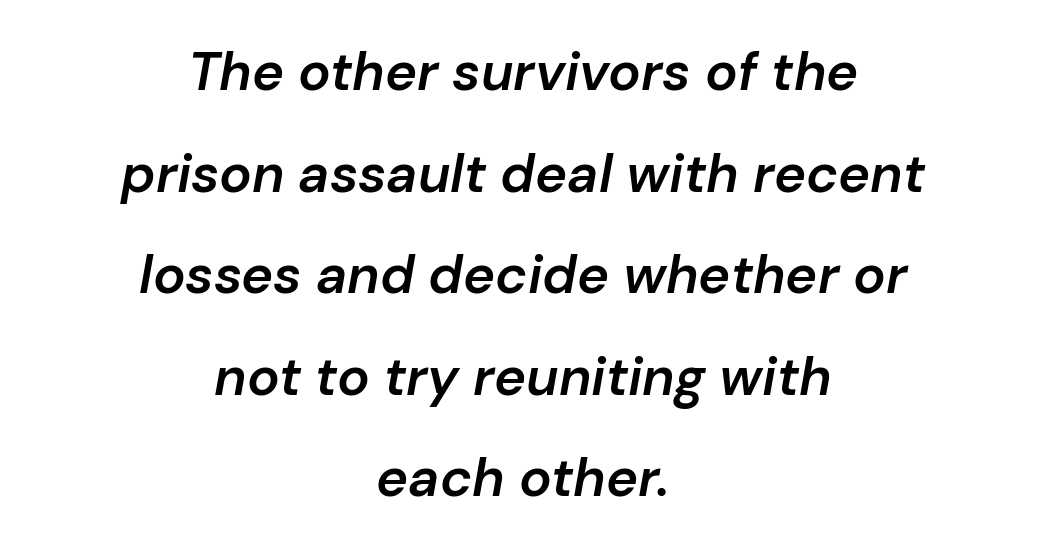
Q: Is the text bold? A: Semi-bold.
Q: Is the text italic (slanted)? A: Yes, it leans right by about 10 degrees.
Q: Is the text underlined? A: No.
Q: How is the paragraph aligned? A: Centered.
Q: Is the spacing between letters normal or unusually wide? A: Normal.
Q: Width (condensed, normal, or wide)? A: Normal.
Q: Stroke contrast? A: Low.
Q: x-height? A: Medium.
Q: Monospaced? A: No.
